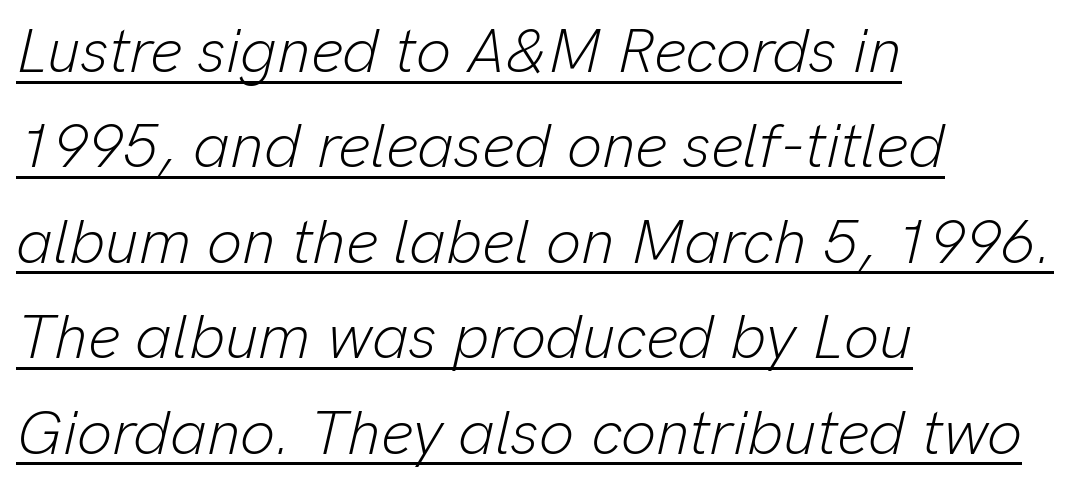
The image shows 62 px light type, italic (leaning right); set left-aligned, normal line spacing (1.54x), normal letter spacing, underlined; low stroke contrast and a medium x-height.
